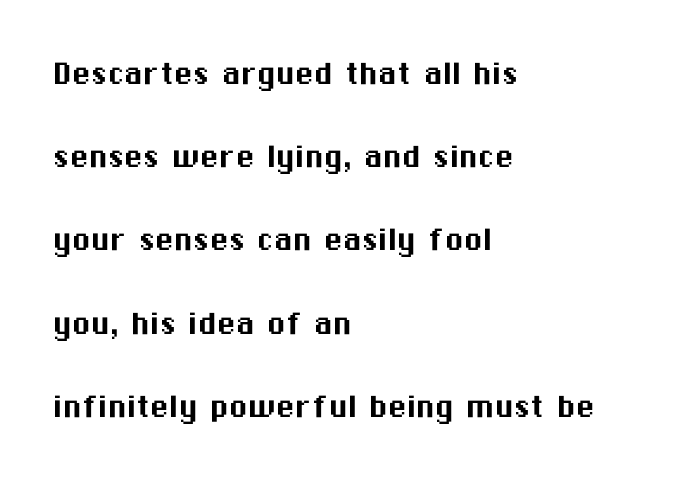
{"serif": "no", "italic": "no", "width": "normal", "stroke_contrast": "medium", "x_height": "medium", "monospaced": "no", "underline": "no", "align": "left", "line_spacing": "loose", "line_spacing_ratio": 2.19, "letter_spacing": "normal", "letter_spacing_em": 0.0, "glyph_px": 38}
